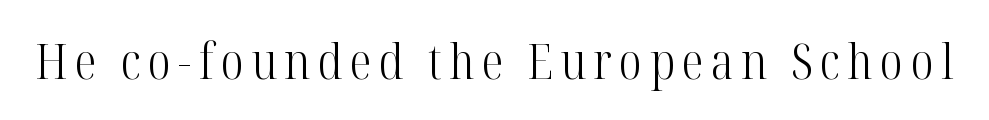
{"serif": "yes", "italic": "no", "bold": "no", "weight": "light", "width": "condensed", "stroke_contrast": "high", "x_height": "medium", "monospaced": "no", "underline": "no", "glyph_px": 49}
